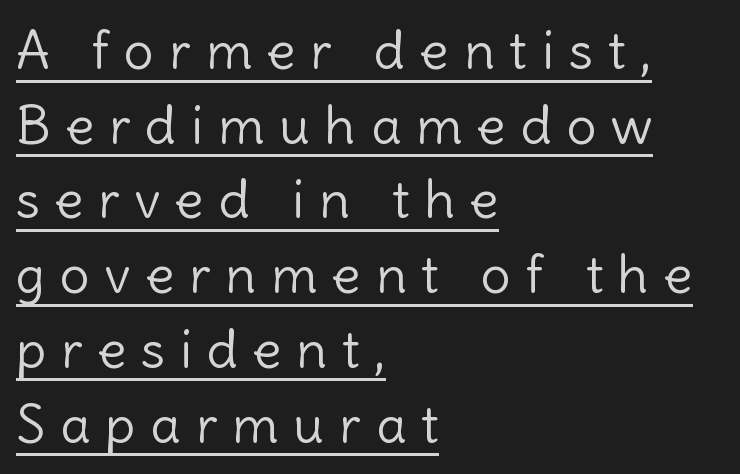
The image shows 53 px light sans-serif type, upright; set left-aligned, normal line spacing (1.41x), unusually wide letter spacing (+0.28 em), underlined; a medium x-height.
